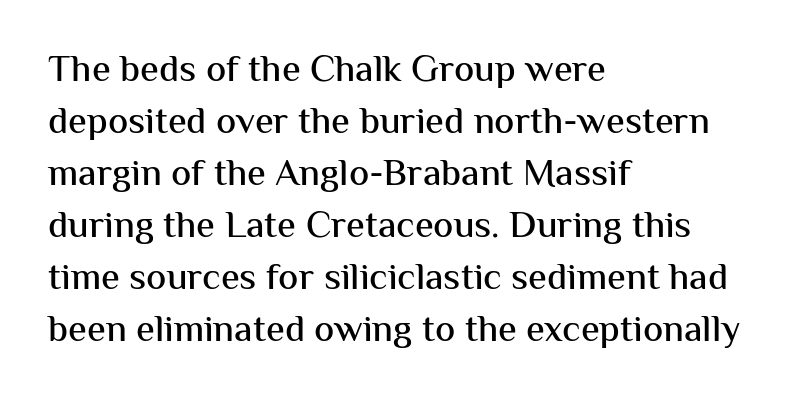
The lines are quadded left. Rows of type keep a routine distance in the vertical direction. The rendering uses natural spacing where letterforms have individual widths. Type without underlining. The letters carry no serifs — their stems end cleanly without finishing strokes.
